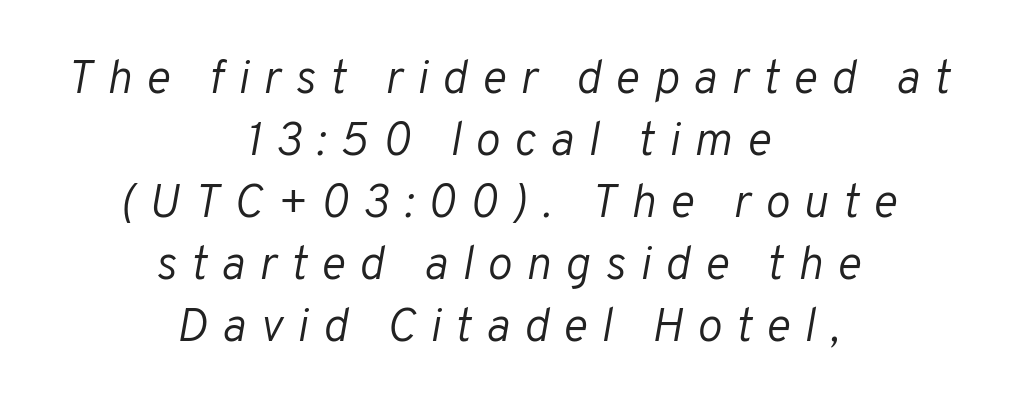
Q: Is the text bold? A: No.
Q: Is the text italic (slanted)? A: Yes, it leans right by about 10 degrees.
Q: Is the text underlined? A: No.
Q: How is the paragraph aligned? A: Centered.
Q: Is the spacing between letters normal or unusually wide? A: Unusually wide.
Q: Is the spacing between lines tight, normal or loose? A: Normal.
Q: Width (condensed, normal, or wide)? A: Normal.
Q: Stroke contrast? A: Low.
Q: x-height? A: Medium.
Q: Monospaced? A: No.
